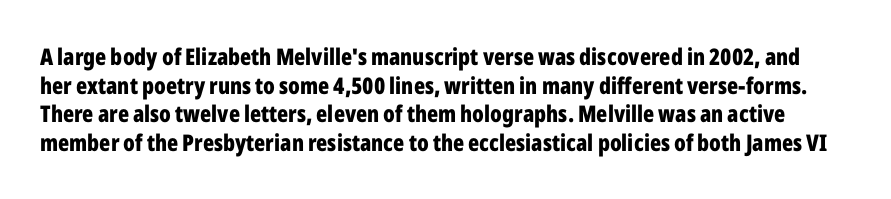
Q: Is the text bold? A: Yes.
Q: Is the text italic (slanted)? A: No, it is upright.
Q: Is the text underlined? A: No.
Q: Is the spacing between letters normal or unusually wide? A: Normal.
Q: Is the spacing between lines tight, normal or loose? A: Normal.
